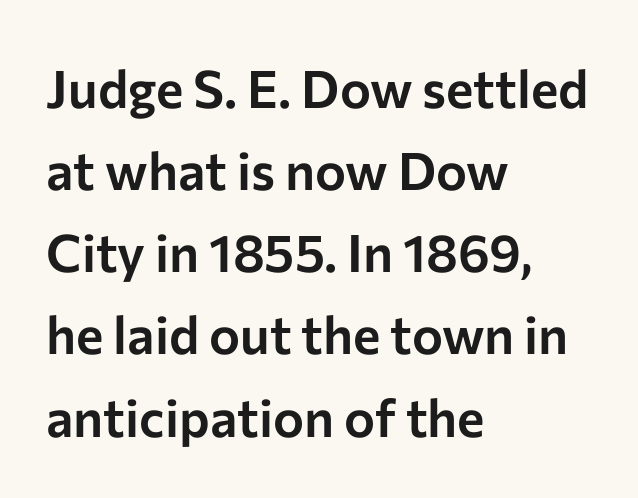
{"serif": "no", "italic": "no", "width": "normal", "stroke_contrast": "low", "x_height": "medium", "monospaced": "no", "underline": "no", "align": "left", "line_spacing": "normal", "line_spacing_ratio": 1.58, "letter_spacing": "normal", "letter_spacing_em": 0.0, "glyph_px": 52}
